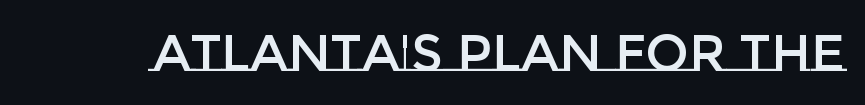
Italic: no, the glyphs are upright roman. Do the characters align in a grid? No, the font is proportional. Nobody touched the tracking dial on this one. Only glyphs here, with clear space below each row.
